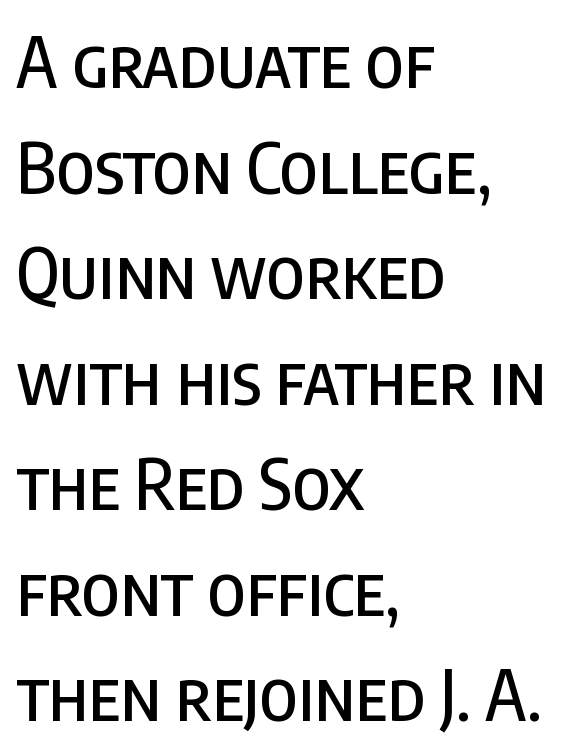
{"serif": "no", "italic": "no", "width": "condensed", "stroke_contrast": "low", "x_height": "large", "monospaced": "no", "underline": "no", "align": "left", "line_spacing": "normal", "line_spacing_ratio": 1.53, "letter_spacing": "normal", "letter_spacing_em": 0.0, "glyph_px": 69}
